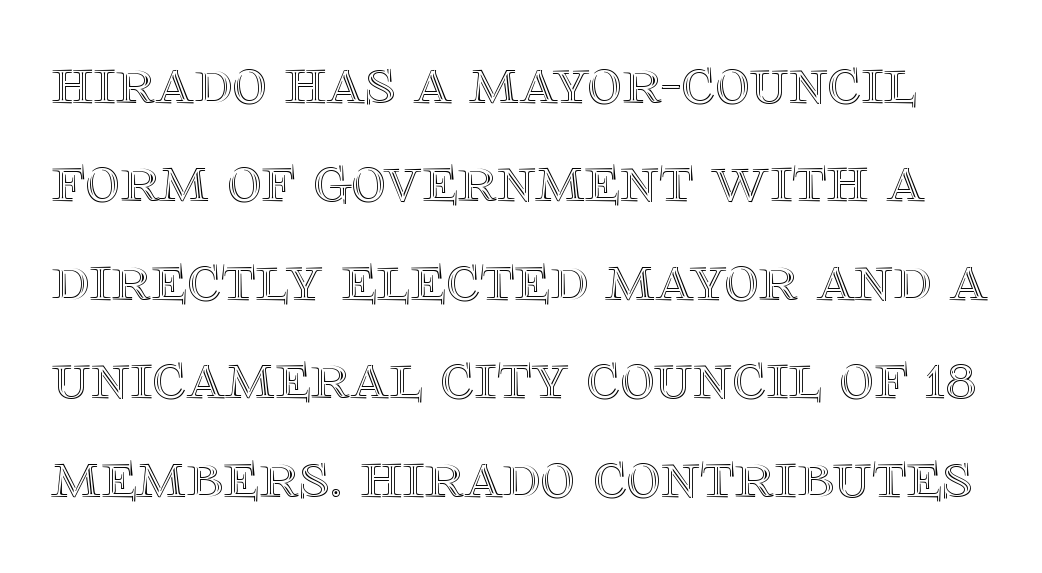
{"italic": "no", "width": "normal", "x_height": "large", "monospaced": "no", "underline": "no", "line_spacing": "normal", "line_spacing_ratio": 1.47, "letter_spacing": "normal", "letter_spacing_em": 0.0, "glyph_px": 67}
